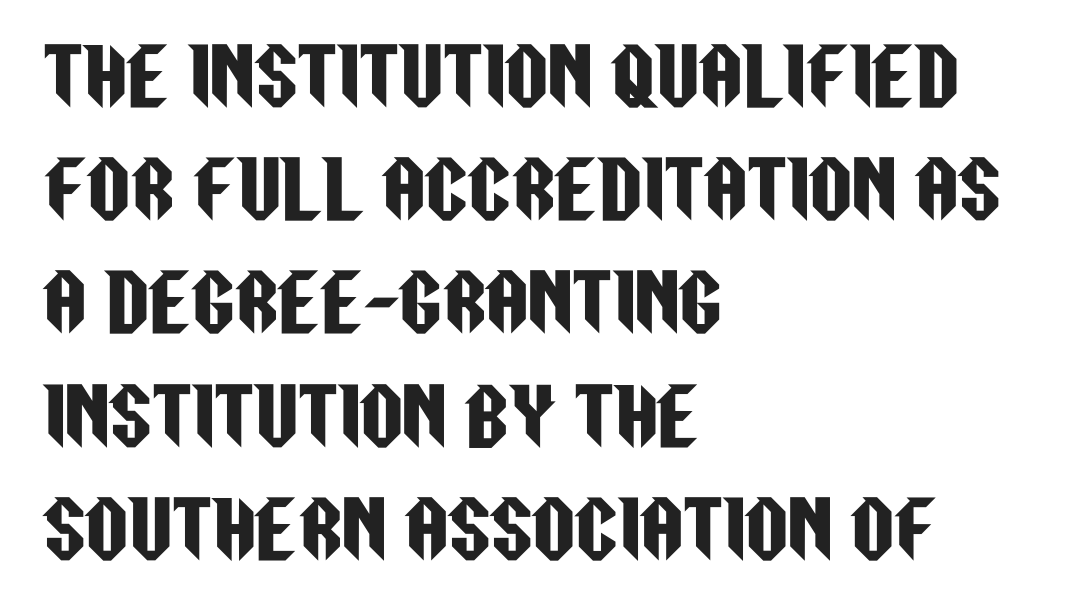
{"serif": "no", "italic": "no", "width": "condensed", "stroke_contrast": "low", "x_height": "large", "monospaced": "no", "underline": "no", "align": "left", "line_spacing": "normal", "line_spacing_ratio": 1.51, "letter_spacing": "normal", "letter_spacing_em": 0.0, "glyph_px": 75}
